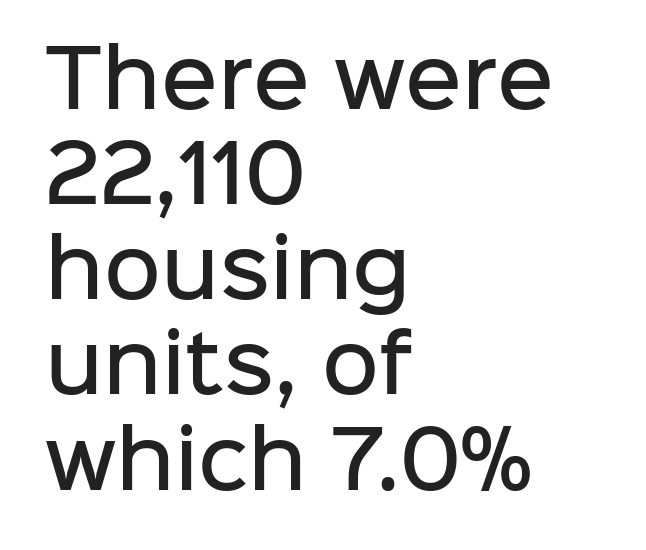
{"serif": "no", "italic": "no", "bold": "semi", "weight": "semibold", "width": "normal", "stroke_contrast": "low", "x_height": "medium", "monospaced": "no", "underline": "no", "align": "left", "line_spacing_ratio": 1.22, "letter_spacing": "normal", "letter_spacing_em": 0.0, "glyph_px": 78}
